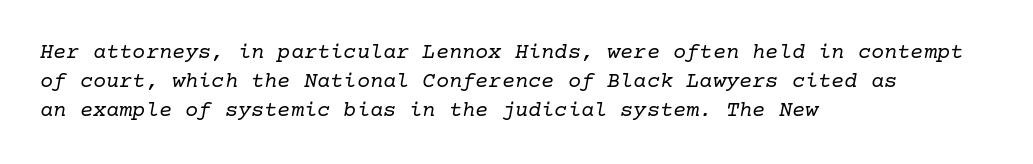
In terms of letterspacing, this is plain default setting. Emphasis-style slanted type is in use. The vertical gap from one line to the next is medium. The strokes are not fattened; the text isn't bold. The rendering anchors every line to the left-hand side.
